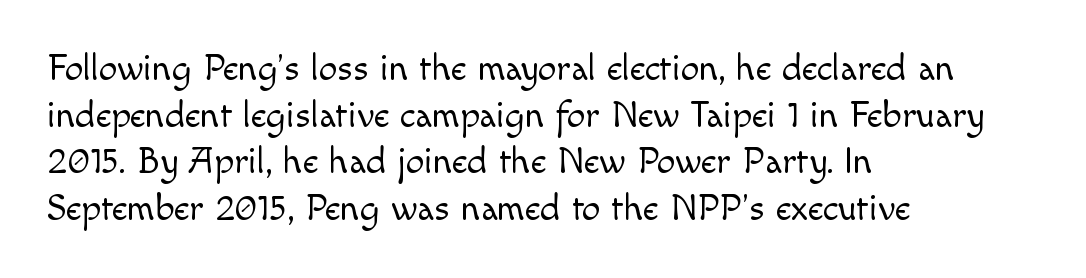
The image shows 37 px light sans-serif type, upright; set left-aligned, normal line spacing (1.26x), normal letter spacing, not underlined; a small x-height.
